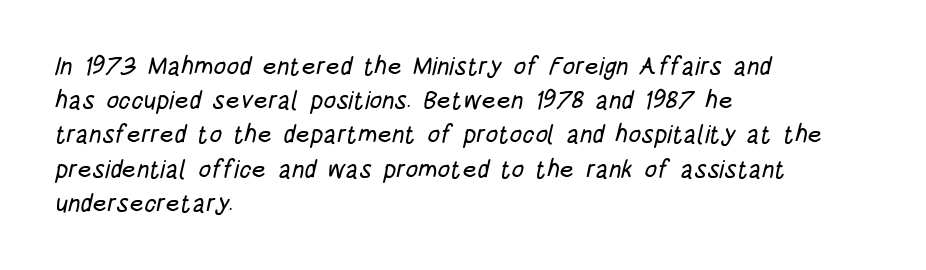
The image shows 25 px text type; set left-aligned, normal line spacing (1.37x), normal letter spacing, not underlined.
